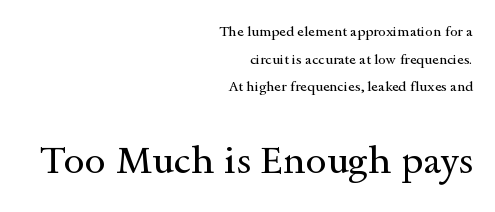
{"serif": "yes", "italic": "no", "bold": "no", "weight": "regular", "width": "wide", "x_height": "small", "monospaced": "no", "underline": "no", "align": "right", "line_spacing": "loose", "line_spacing_ratio": 1.97, "letter_spacing": "normal", "letter_spacing_em": 0.0, "larger_block": "second", "size_ratio": 2.71, "glyph_px": 38}
